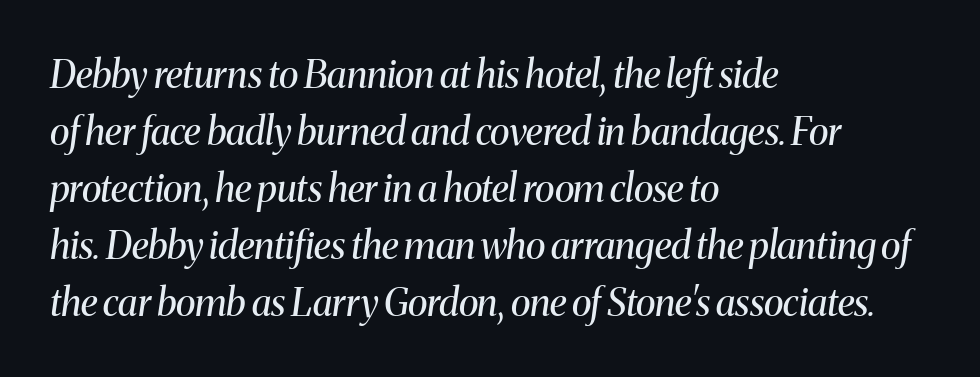
Letters rest on an invisible, unmarked baseline. In CSS terms this would be text-align: left. Looks like regular typesetting: each glyph gets only the width it needs. Stems and bowls with no extra thickness — not bold. Nobody touched the tracking dial on this one. This sample keeps an unexceptional amount of space between lines.
